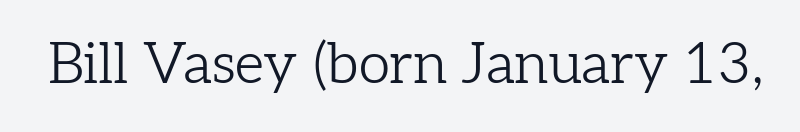
Each letter keeps its own natural width here, so spacing adapts to shape. Does the type have serifs? Yes, each stem ends in a small foot. This rendering features lettering with no underline. A light-to-regular cut is what we see here.
